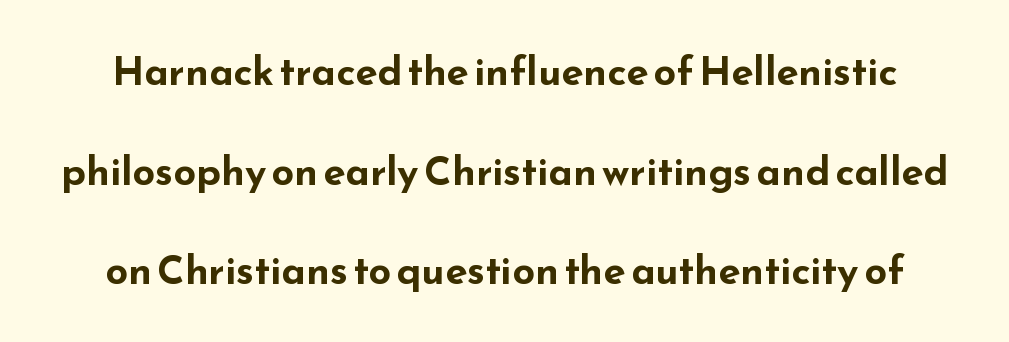
Q: Is the text bold? A: Yes.
Q: Is the text italic (slanted)? A: No, it is upright.
Q: Is the typeface a serif or a sans-serif typeface? A: Sans-serif.
Q: Is the text underlined? A: No.
Q: Is the spacing between letters normal or unusually wide? A: Normal.
Q: Is the spacing between lines tight, normal or loose? A: Loose.
Q: Width (condensed, normal, or wide)? A: Wide.
Q: Stroke contrast? A: Low.
Q: x-height? A: Small.
Q: Monospaced? A: No.
